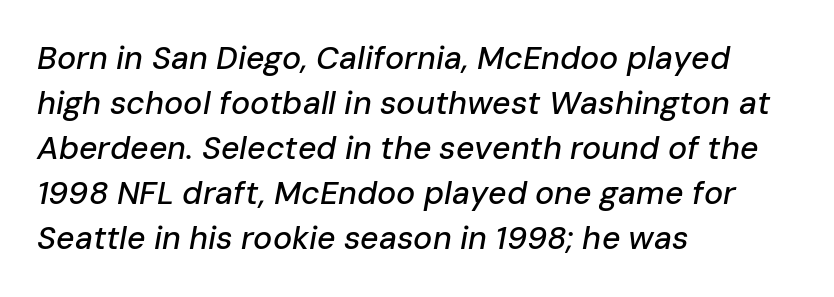
{"italic": "yes", "lean": "right", "slant_degrees": 10, "width": "normal", "stroke_contrast": "low", "x_height": "medium", "monospaced": "no", "underline": "no", "align": "left", "line_spacing": "normal", "line_spacing_ratio": 1.41, "letter_spacing": "normal", "letter_spacing_em": 0.0, "glyph_px": 32}
